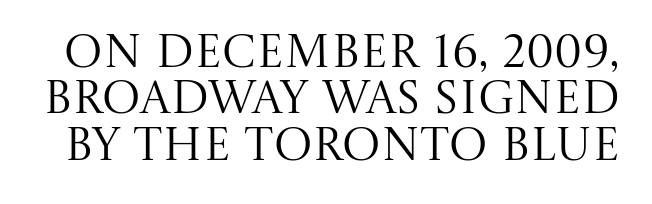
The passage shown is typed in a proportional face where columns would drift. In terms of posture, this sample is upright. Unlike a clean sans, this face finishes its strokes with serifs. Whoever set this chose condensed vertical rhythm over breathing room.
